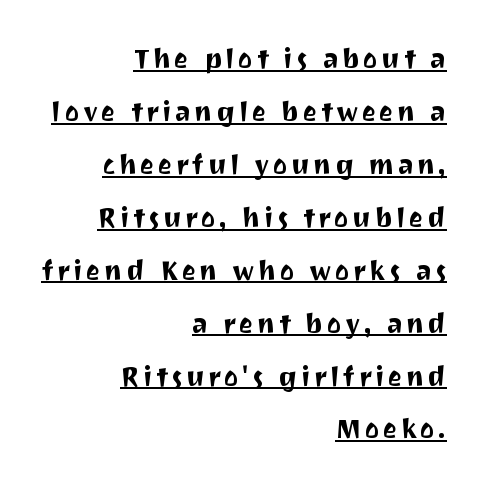
{"italic": "no", "underline": "yes", "align": "right", "line_spacing": "loose", "line_spacing_ratio": 1.96, "glyph_px": 27}
